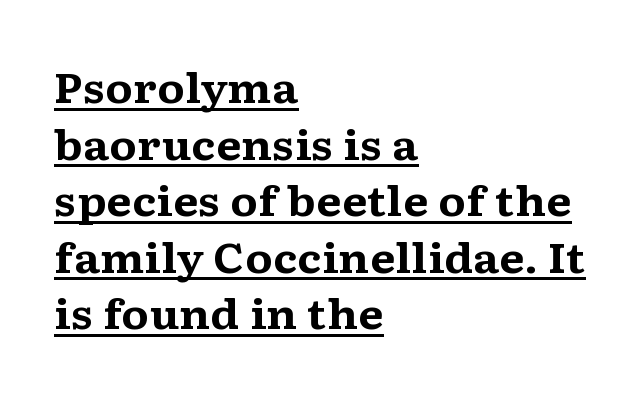
Q: Is the text bold? A: Yes.
Q: Is the text italic (slanted)? A: No, it is upright.
Q: Is the typeface a serif or a sans-serif typeface? A: Serif.
Q: Is the text underlined? A: Yes.
Q: How is the paragraph aligned? A: Left-aligned.
Q: Is the spacing between letters normal or unusually wide? A: Normal.
Q: Is the spacing between lines tight, normal or loose? A: Normal.
Q: Width (condensed, normal, or wide)? A: Wide.
Q: Stroke contrast? A: Medium.
Q: x-height? A: Medium.
Q: Monospaced? A: No.
